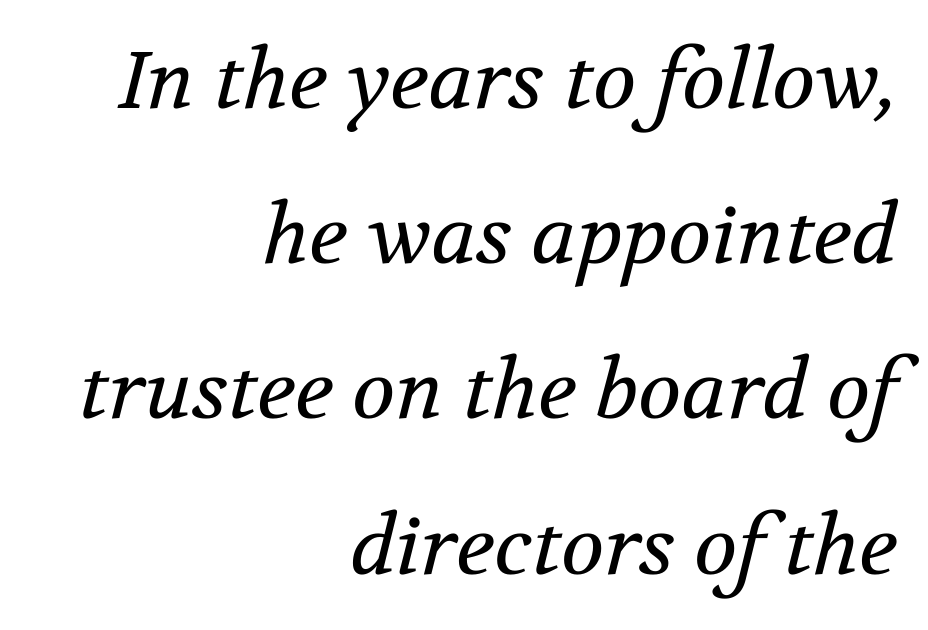
The image shows 80 px regular-weight serif type, italic (leaning right); set right-aligned, loose line spacing (1.94x), normal letter spacing, not underlined; medium stroke contrast and a medium x-height.
